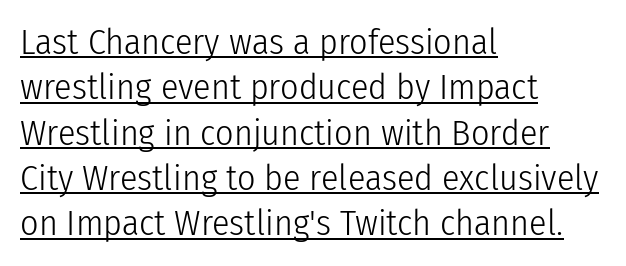
The passage shown stacks its lines at a standard gap. Note the varied advance widths — an 'i' is clearly narrower than an 'm'. Look at the bottom of the vertical strokes: they stop flat, with no serifs. Italic: no, the glyphs are upright roman. Visually the block forms a straight wall on the left and a jagged coastline on the right.
